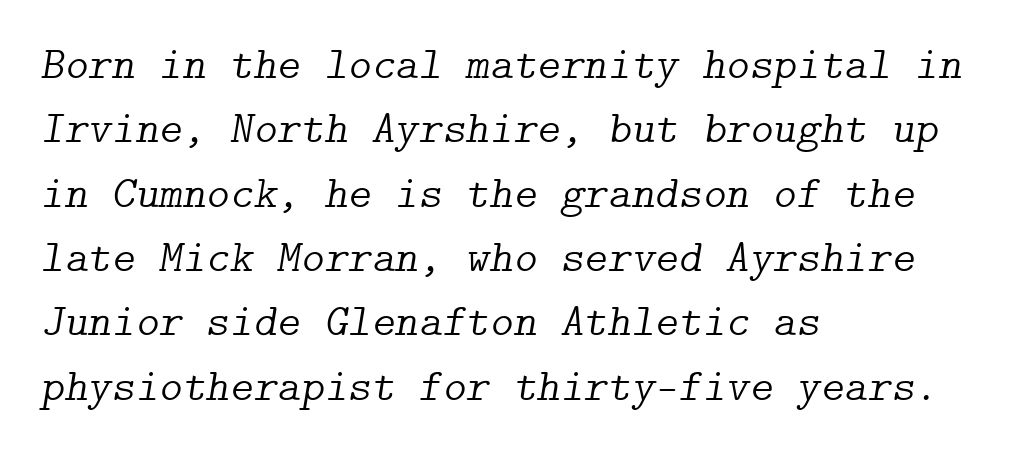
Honestly, the letter spacing is just normal — you wouldn't notice it. You can tell it's italic because the verticals aren't actually vertical. No heavy texture on the line: the type isn't bold. One-word summary of the alignment: left. Underline: absent.
